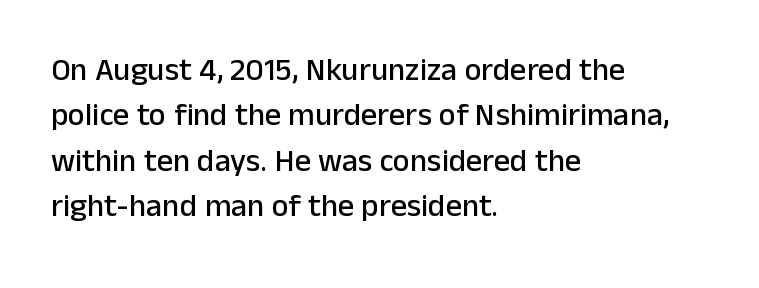
{"serif": "no", "italic": "no", "width": "normal", "stroke_contrast": "low", "x_height": "medium", "monospaced": "no", "underline": "no", "align": "left", "line_spacing": "normal", "line_spacing_ratio": 1.42, "letter_spacing": "normal", "letter_spacing_em": 0.0, "glyph_px": 32}
